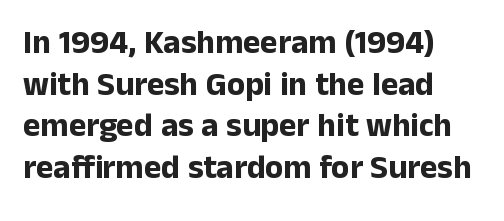
Q: Is the text bold? A: Yes.
Q: Is the text italic (slanted)? A: No, it is upright.
Q: Is the typeface a serif or a sans-serif typeface? A: Sans-serif.
Q: Is the text underlined? A: No.
Q: How is the paragraph aligned? A: Left-aligned.
Q: Is the spacing between letters normal or unusually wide? A: Normal.
Q: Is the spacing between lines tight, normal or loose? A: Normal.
Q: Width (condensed, normal, or wide)? A: Normal.
Q: Stroke contrast? A: Low.
Q: x-height? A: Medium.
Q: Monospaced? A: No.
